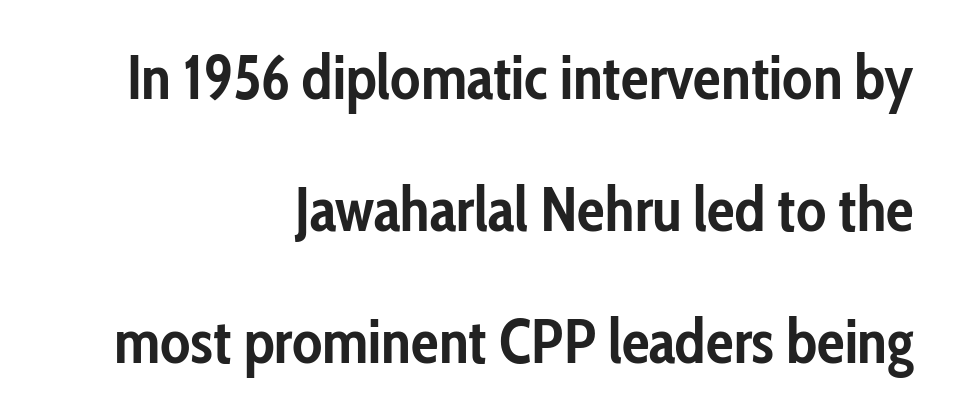
The image shows 62 px semibold, condensed sans-serif type, upright; set right-aligned, loose line spacing (2.13x), normal letter spacing, not underlined; low stroke contrast and a medium x-height.
